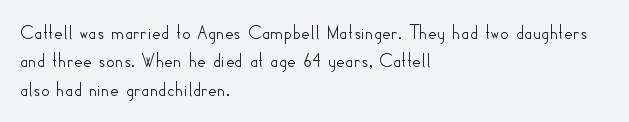
The image shows 21 px text type, upright; set left-aligned, normal line spacing (1.35x), normal letter spacing, not underlined.
